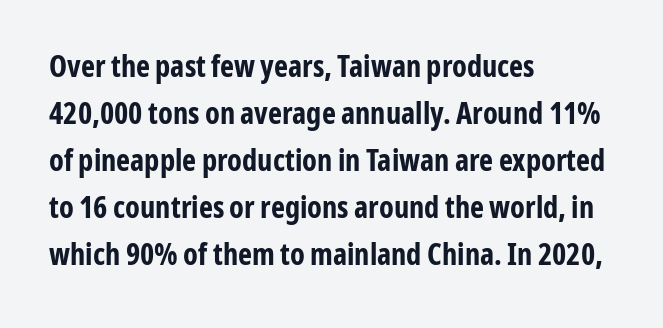
Q: Is the text bold? A: Yes.
Q: Is the text italic (slanted)? A: No, it is upright.
Q: Is the typeface a serif or a sans-serif typeface? A: Sans-serif.
Q: Is the text underlined? A: No.
Q: How is the paragraph aligned? A: Left-aligned.
Q: Is the spacing between letters normal or unusually wide? A: Normal.
Q: Is the spacing between lines tight, normal or loose? A: Normal.
Q: Width (condensed, normal, or wide)? A: Condensed.
Q: Stroke contrast? A: Low.
Q: x-height? A: Medium.
Q: Monospaced? A: No.
